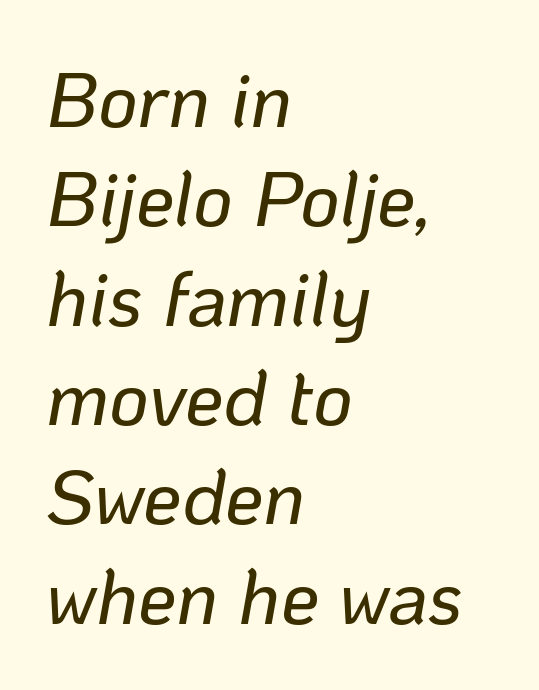
{"italic": "yes", "lean": "right", "slant_degrees": 10, "width": "normal", "stroke_contrast": "low", "x_height": "medium", "monospaced": "no", "underline": "no", "align": "left", "line_spacing": "normal", "line_spacing_ratio": 1.29, "letter_spacing": "normal", "letter_spacing_em": 0.0, "glyph_px": 77}
